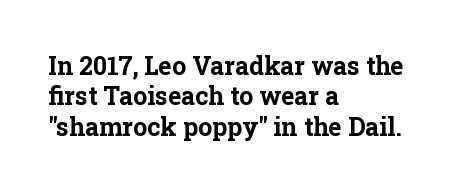
{"italic": "no", "bold": "yes", "underline": "no", "align": "left", "line_spacing_ratio": 1.22, "letter_spacing": "normal", "letter_spacing_em": 0.0, "glyph_px": 25}
